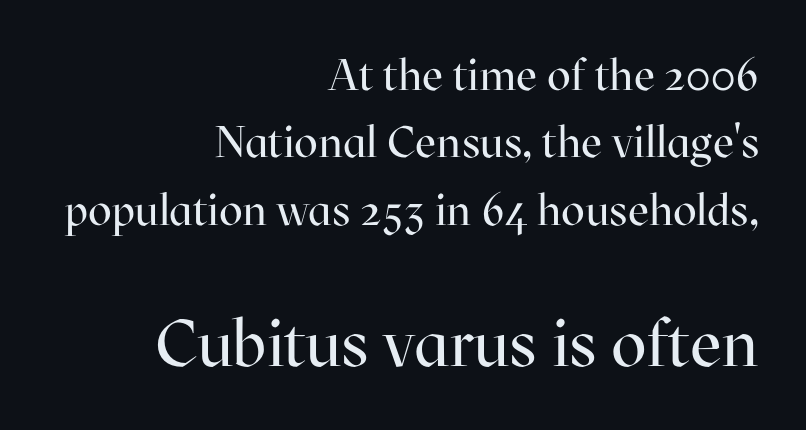
{"serif": "yes", "italic": "no", "bold": "no", "weight": "regular", "width": "normal", "stroke_contrast": "high", "x_height": "medium", "monospaced": "no", "underline": "no", "align": "right", "line_spacing": "normal", "line_spacing_ratio": 1.53, "letter_spacing": "normal", "letter_spacing_em": 0.0, "larger_block": "second", "size_ratio": 1.5, "glyph_px": 66}
